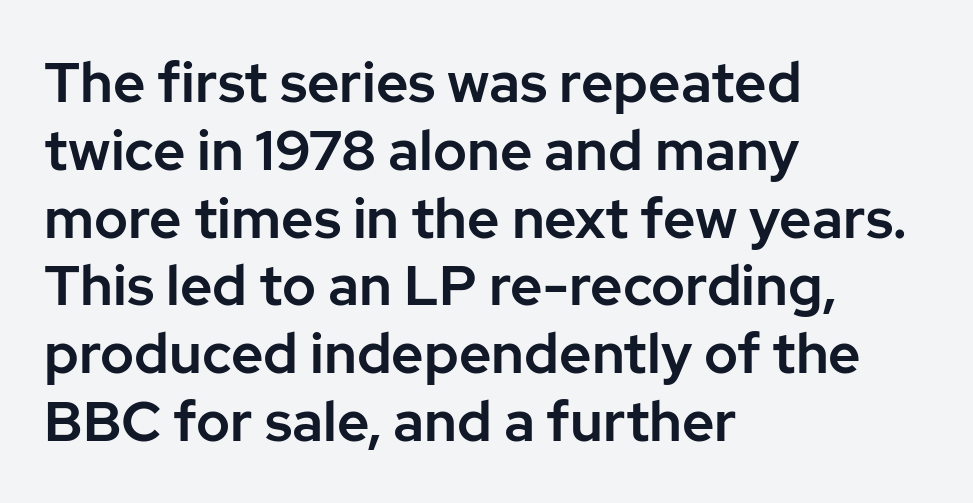
{"serif": "no", "italic": "no", "width": "normal", "stroke_contrast": "low", "x_height": "medium", "monospaced": "no", "underline": "no", "align": "left", "line_spacing_ratio": 1.21, "letter_spacing": "normal", "letter_spacing_em": 0.0, "glyph_px": 56}
